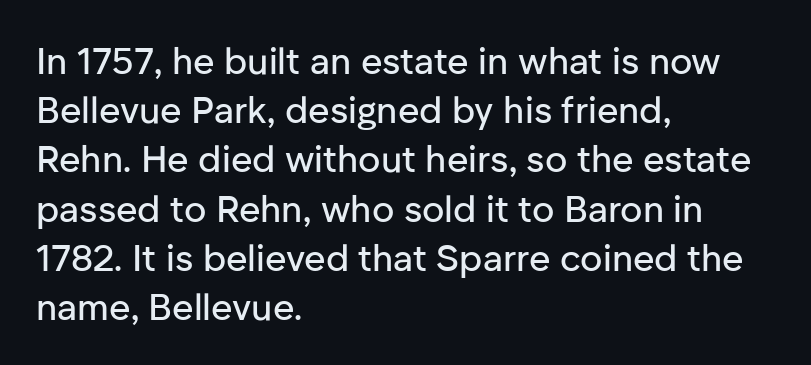
The paragraph has a hard left edge and a soft right edge. The letters advance in unequal steps, a hallmark of proportional type. Honestly, there is no underline to notice here at all. Does extra space separate the letters? No, they use regular spacing. Line spacing here is normal. A sans-serif font was chosen for this passage.
